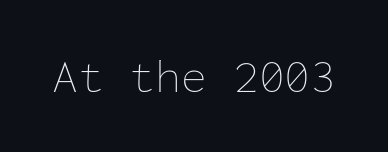
The image shows 47 px thin type, upright, monospaced; set normal letter spacing, not underlined; low stroke contrast and a medium x-height.
